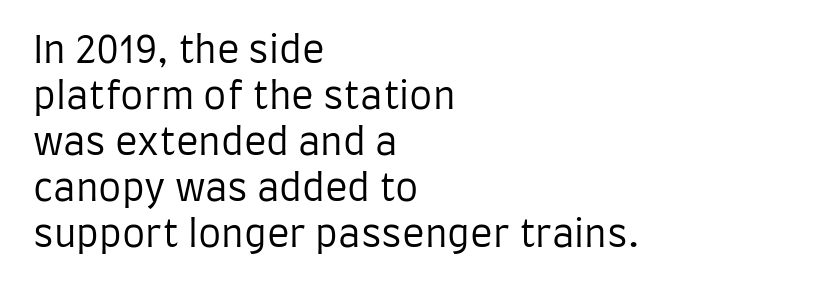
Q: Is the text bold? A: No.
Q: Is the text italic (slanted)? A: No, it is upright.
Q: Is the typeface a serif or a sans-serif typeface? A: Sans-serif.
Q: Is the text underlined? A: No.
Q: How is the paragraph aligned? A: Left-aligned.
Q: Is the spacing between letters normal or unusually wide? A: Normal.
Q: Width (condensed, normal, or wide)? A: Condensed.
Q: Stroke contrast? A: Low.
Q: x-height? A: Large.
Q: Monospaced? A: No.
